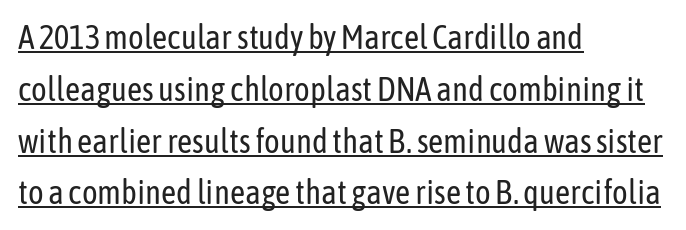
The image shows 33 px regular-weight, condensed sans-serif type, upright; set left-aligned, normal line spacing (1.57x), normal letter spacing, underlined; low stroke contrast and a medium x-height.
